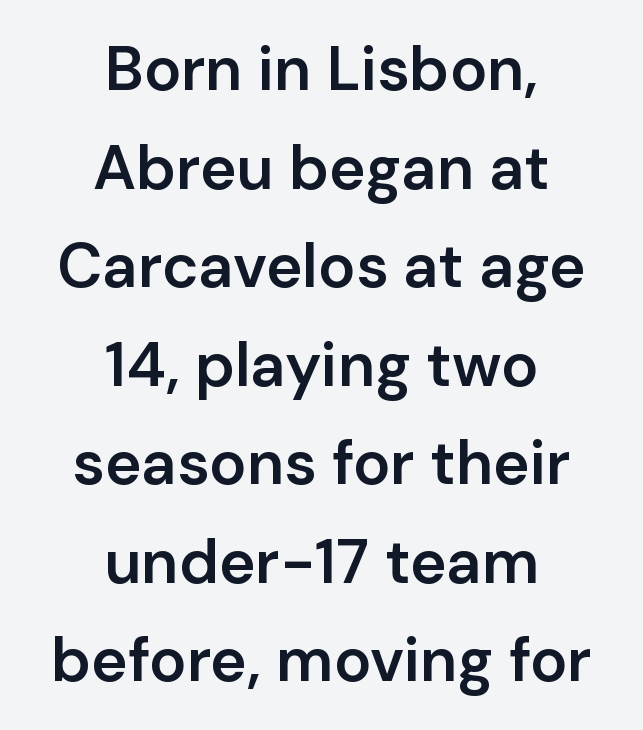
{"serif": "no", "italic": "no", "bold": "semi", "weight": "semibold", "width": "normal", "stroke_contrast": "low", "x_height": "medium", "monospaced": "no", "underline": "no", "align": "center", "line_spacing": "normal", "line_spacing_ratio": 1.59, "letter_spacing": "normal", "letter_spacing_em": 0.0, "glyph_px": 62}
